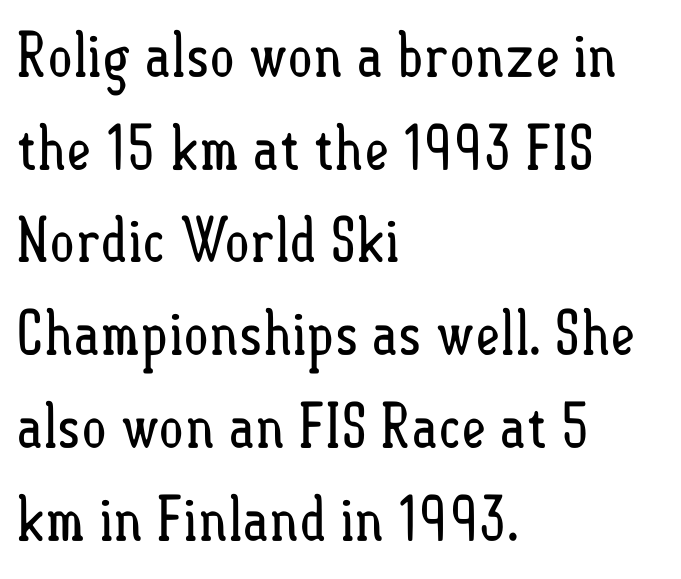
{"italic": "no", "bold": "no", "weight": "regular", "width": "condensed", "stroke_contrast": "low", "x_height": "small", "monospaced": "no", "underline": "no", "align": "left", "line_spacing": "normal", "line_spacing_ratio": 1.52, "letter_spacing": "normal", "letter_spacing_em": 0.0, "glyph_px": 61}
